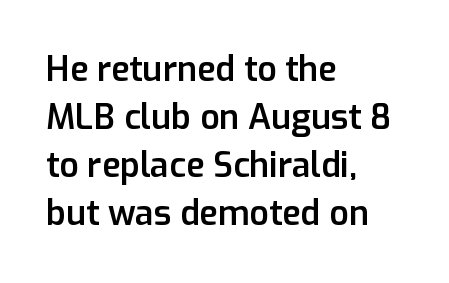
Q: Is the text bold? A: Semi-bold.
Q: Is the text italic (slanted)? A: No, it is upright.
Q: Is the typeface a serif or a sans-serif typeface? A: Sans-serif.
Q: Is the text underlined? A: No.
Q: How is the paragraph aligned? A: Left-aligned.
Q: Is the spacing between letters normal or unusually wide? A: Normal.
Q: Is the spacing between lines tight, normal or loose? A: Normal.
Q: Width (condensed, normal, or wide)? A: Normal.
Q: Stroke contrast? A: Low.
Q: x-height? A: Medium.
Q: Monospaced? A: No.
